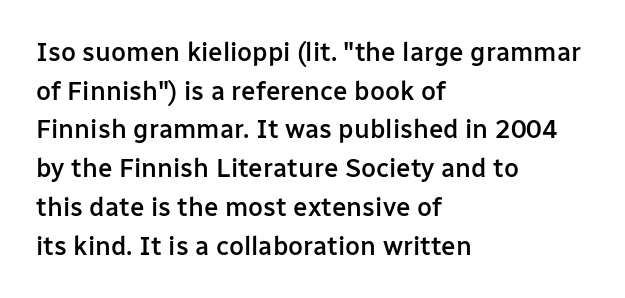
{"italic": "no", "bold": "semi", "underline": "no", "align": "left", "line_spacing": "normal", "line_spacing_ratio": 1.49, "letter_spacing": "normal", "letter_spacing_em": 0.0, "glyph_px": 26}
